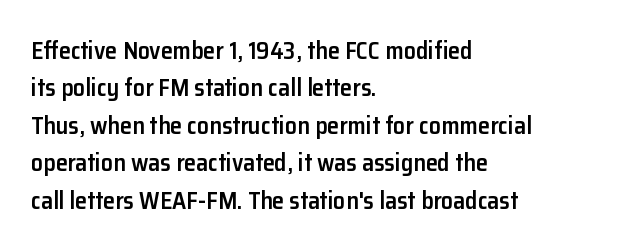
{"italic": "no", "bold": "semi", "underline": "no", "align": "left", "line_spacing": "normal", "line_spacing_ratio": 1.56, "letter_spacing": "normal", "letter_spacing_em": 0.0, "glyph_px": 24}
